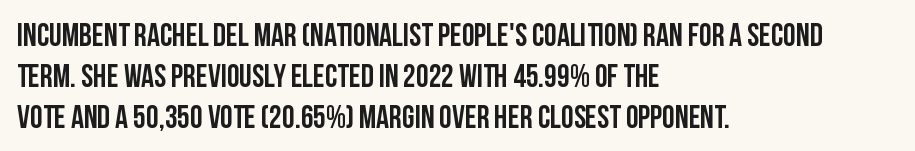
The setting favours the left margin, as ordinary paragraphs usually do. Nobody drew a line under any word here. This sample keeps an unexceptional amount of space between lines. This is roman type, the default non-slanted kind.
